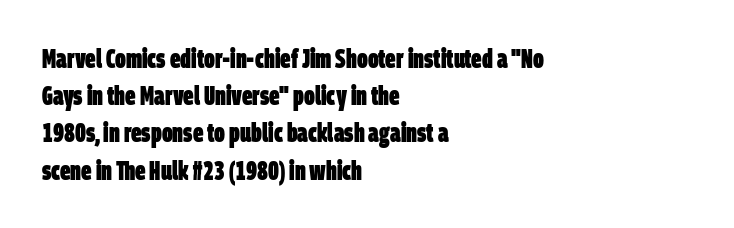
Q: Is the text bold? A: Yes.
Q: Is the text underlined? A: No.
Q: How is the paragraph aligned? A: Left-aligned.
Q: Is the spacing between letters normal or unusually wide? A: Normal.
Q: Is the spacing between lines tight, normal or loose? A: Normal.
